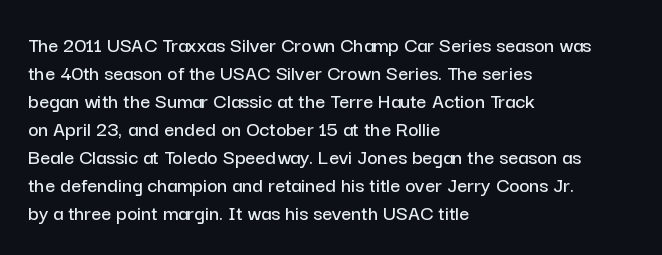
{"italic": "no", "underline": "no", "align": "left", "line_spacing": "normal", "line_spacing_ratio": 1.27, "letter_spacing": "normal", "letter_spacing_em": 0.0, "glyph_px": 22}
